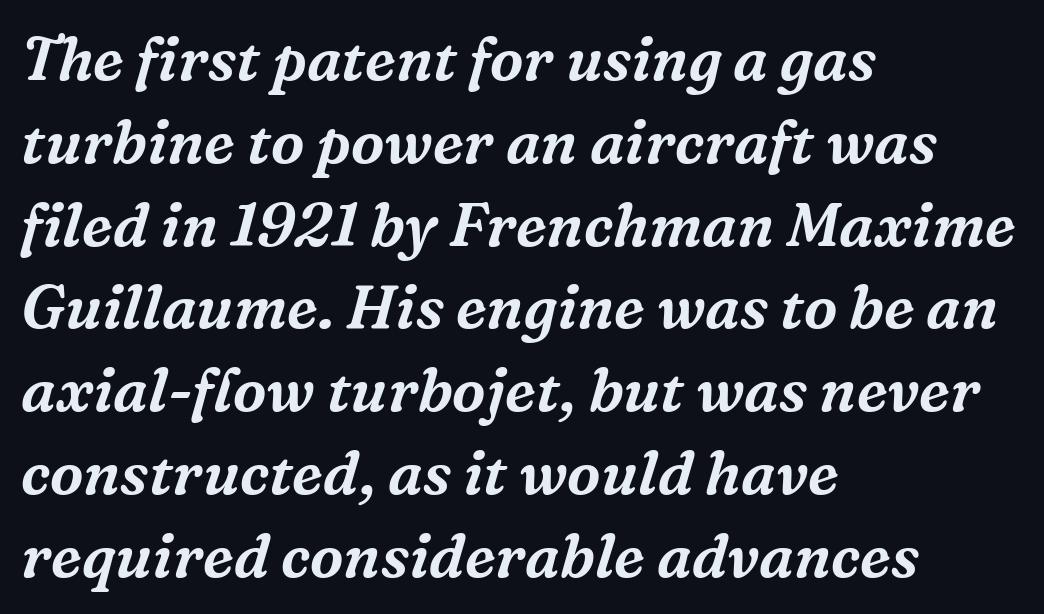
Q: Is the text italic (slanted)? A: Yes, it leans right by about 16 degrees.
Q: Is the typeface a serif or a sans-serif typeface? A: Serif.
Q: Is the text underlined? A: No.
Q: How is the paragraph aligned? A: Left-aligned.
Q: Is the spacing between letters normal or unusually wide? A: Normal.
Q: Is the spacing between lines tight, normal or loose? A: Normal.
Q: Width (condensed, normal, or wide)? A: Normal.
Q: Stroke contrast? A: Medium.
Q: x-height? A: Medium.
Q: Monospaced? A: No.
